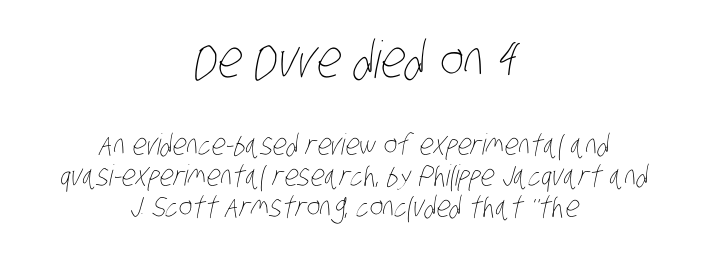
Is this a fixed-width face? No — the glyphs have proportional, varying widths. These lines stack symmetrically, like a column narrowing and widening about its center. You could call the tracking neutral — neither tight nor loose. Letters have the restrained weight of plain body copy at most. A bare baseline throughout the passage. Honestly, the rows look squashed on top of each other.
